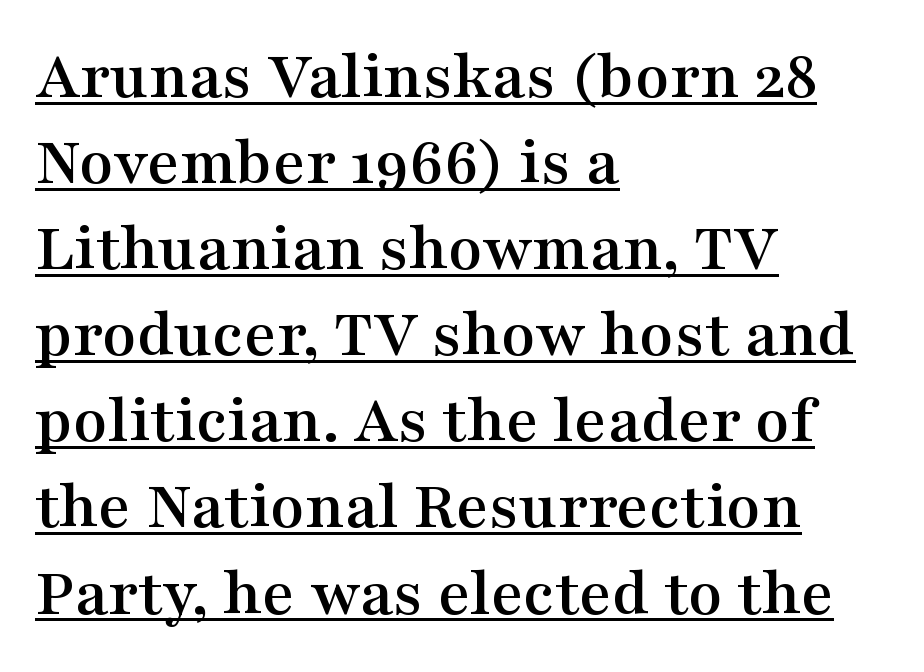
The typesetter chose a ragged-right arrangement here. The face used here appears with an underline applied. The typography opts for an upright posture over an oblique one. What stands out about the letter spacing? Nothing — it is the standard amount. The rendering shows small feet on the letterforms — a serif design.
